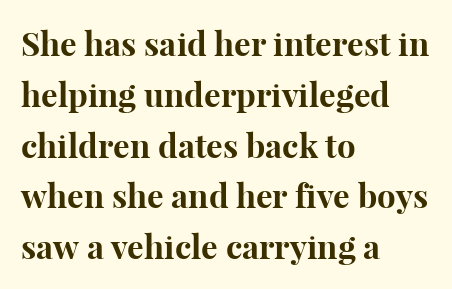
Q: Is the text bold? A: Yes.
Q: Is the text italic (slanted)? A: No, it is upright.
Q: Is the typeface a serif or a sans-serif typeface? A: Serif.
Q: Is the text underlined? A: No.
Q: How is the paragraph aligned? A: Left-aligned.
Q: Is the spacing between letters normal or unusually wide? A: Normal.
Q: Is the spacing between lines tight, normal or loose? A: Normal.
Q: Width (condensed, normal, or wide)? A: Normal.
Q: Stroke contrast? A: High.
Q: x-height? A: Medium.
Q: Monospaced? A: No.
